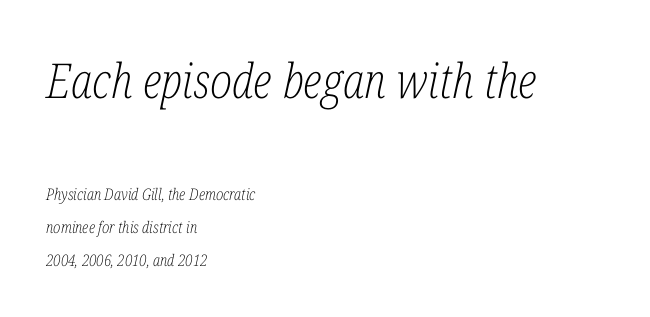
{"serif": "yes", "italic": "yes", "lean": "right", "slant_degrees": 12, "bold": "no", "weight": "light", "width": "condensed", "stroke_contrast": "low", "x_height": "medium", "monospaced": "no", "underline": "no", "align": "left", "line_spacing": "loose", "line_spacing_ratio": 2.04, "letter_spacing": "normal", "letter_spacing_em": 0.0, "larger_block": "first", "size_ratio": 3.0, "glyph_px": 48}
